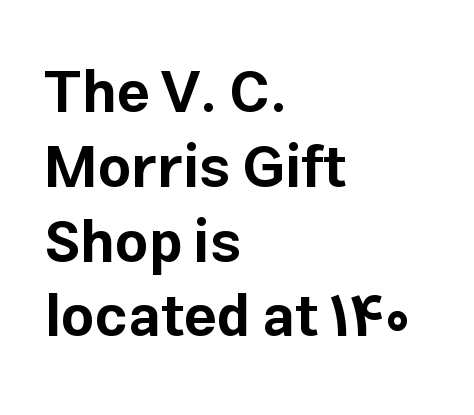
Descenders hang freely into open space. Vertically, the passage feels balanced, rows spaced as you'd expect. Type style note: lacks serifs. On the weight axis this lands at bold, roughly 700.
